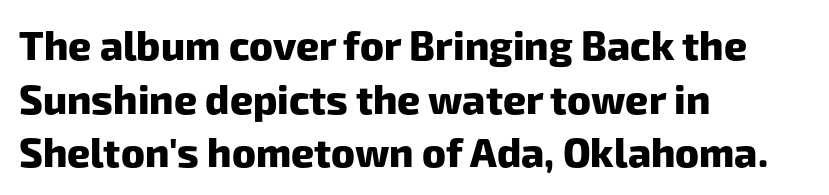
Q: Is the text bold? A: Yes.
Q: Is the typeface a serif or a sans-serif typeface? A: Sans-serif.
Q: Is the text underlined? A: No.
Q: How is the paragraph aligned? A: Left-aligned.
Q: Is the spacing between letters normal or unusually wide? A: Normal.
Q: Is the spacing between lines tight, normal or loose? A: Normal.
Q: Width (condensed, normal, or wide)? A: Normal.
Q: Stroke contrast? A: Low.
Q: x-height? A: Medium.
Q: Monospaced? A: No.
